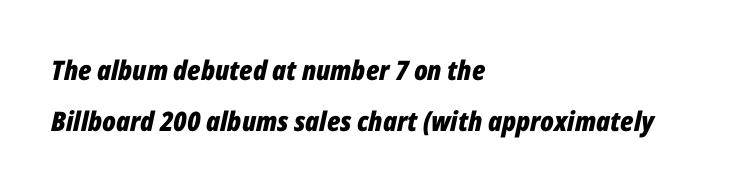
{"italic": "yes", "lean": "right", "slant_degrees": 12, "bold": "yes", "underline": "no", "align": "left", "line_spacing_ratio": 1.88, "letter_spacing": "normal", "letter_spacing_em": 0.0, "glyph_px": 27}
